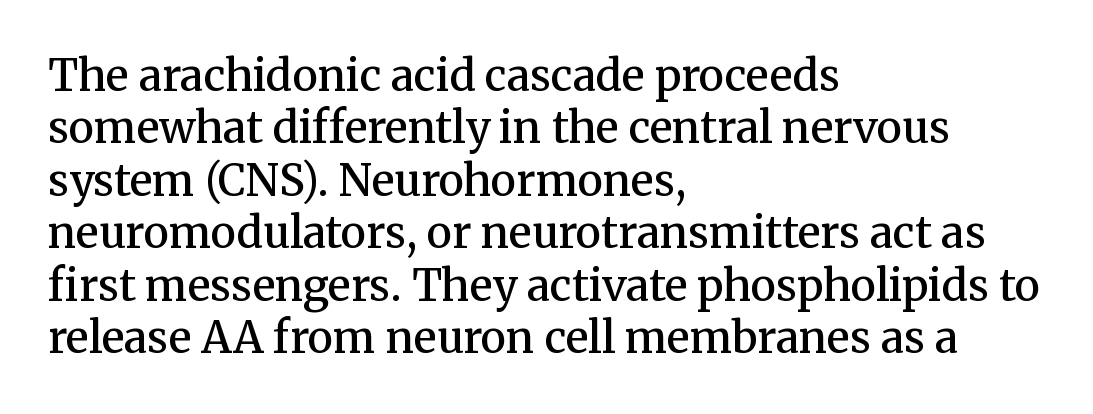
{"serif": "yes", "italic": "no", "bold": "semi", "weight": "semibold", "width": "normal", "stroke_contrast": "medium", "x_height": "medium", "monospaced": "no", "underline": "no", "align": "left", "line_spacing_ratio": 1.22, "letter_spacing": "normal", "letter_spacing_em": 0.0, "glyph_px": 43}
